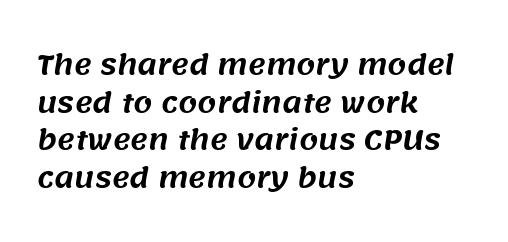
Q: Is the text underlined? A: No.
Q: How is the paragraph aligned? A: Left-aligned.
Q: Is the spacing between letters normal or unusually wide? A: Normal.
Q: Is the spacing between lines tight, normal or loose? A: Normal.
